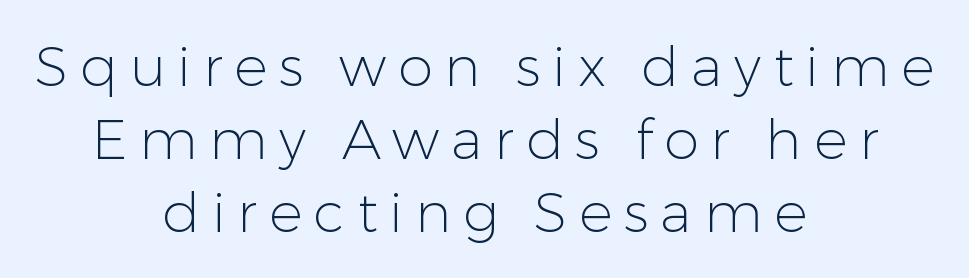
{"serif": "no", "italic": "no", "bold": "no", "weight": "light", "width": "normal", "stroke_contrast": "low", "x_height": "medium", "monospaced": "no", "underline": "no", "align": "center", "line_spacing": "normal", "line_spacing_ratio": 1.3, "letter_spacing": "wide", "letter_spacing_em": 0.21, "glyph_px": 56}
